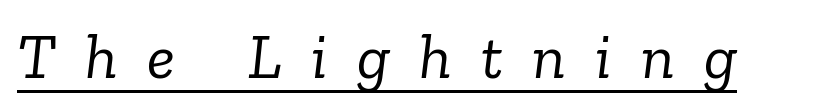
Q: Is the text bold? A: No.
Q: Is the text italic (slanted)? A: Yes, it leans right by about 6 degrees.
Q: Is the typeface a serif or a sans-serif typeface? A: Serif.
Q: Is the text underlined? A: Yes.
Q: Is the spacing between letters normal or unusually wide? A: Unusually wide.
Q: Width (condensed, normal, or wide)? A: Normal.
Q: Stroke contrast? A: Low.
Q: x-height? A: Medium.
Q: Monospaced? A: No.
